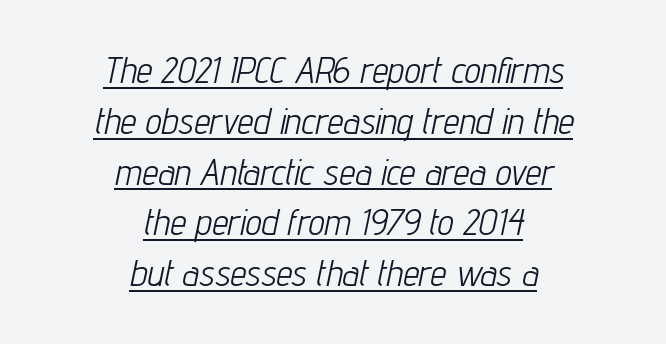
{"italic": "yes", "lean": "right", "slant_degrees": 12, "bold": "no", "weight": "light", "width": "condensed", "stroke_contrast": "low", "x_height": "medium", "monospaced": "no", "underline": "yes", "align": "center", "line_spacing": "normal", "line_spacing_ratio": 1.41, "letter_spacing": "normal", "letter_spacing_em": 0.0, "glyph_px": 36}
